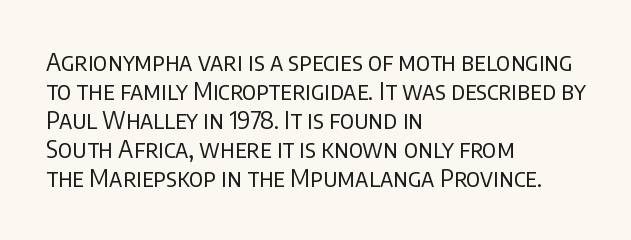
{"italic": "no", "bold": "no", "underline": "no", "align": "left", "line_spacing_ratio": 1.21, "letter_spacing": "normal", "letter_spacing_em": 0.0, "glyph_px": 24}
